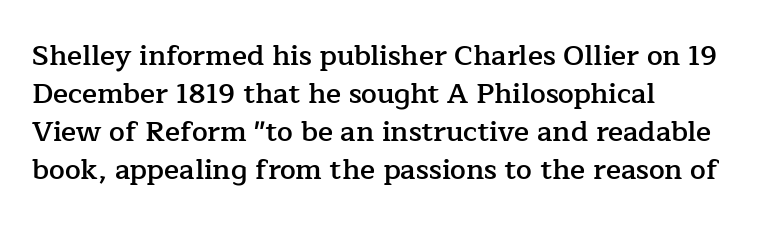
{"serif": "yes", "italic": "no", "bold": "semi", "weight": "semibold", "width": "normal", "stroke_contrast": "low", "x_height": "medium", "monospaced": "no", "underline": "no", "align": "left", "line_spacing": "normal", "line_spacing_ratio": 1.36, "letter_spacing": "normal", "letter_spacing_em": 0.0, "glyph_px": 28}
